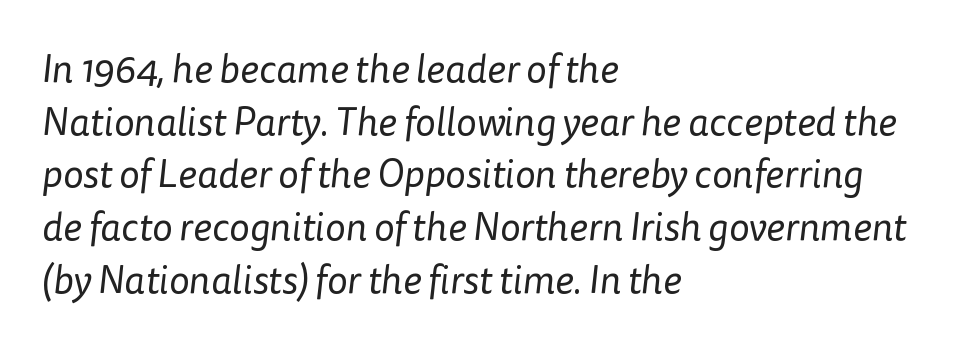
Q: Is the text bold? A: No.
Q: Is the typeface a serif or a sans-serif typeface? A: Sans-serif.
Q: Is the text underlined? A: No.
Q: How is the paragraph aligned? A: Left-aligned.
Q: Is the spacing between letters normal or unusually wide? A: Normal.
Q: Is the spacing between lines tight, normal or loose? A: Normal.
Q: Width (condensed, normal, or wide)? A: Normal.
Q: Stroke contrast? A: Low.
Q: x-height? A: Medium.
Q: Monospaced? A: No.
